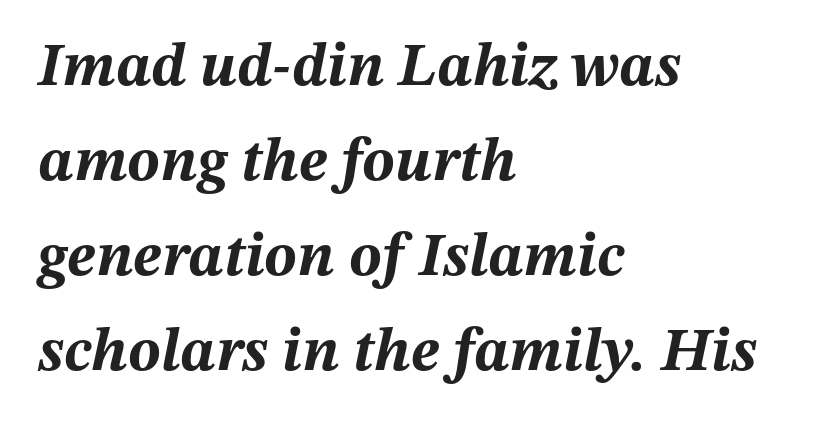
The rendering uses a moderate line-height, typical for paragraphs. Look at the stroke-to-counter ratio: heavy, a bold. The paragraph has a hard left edge and a soft right edge. Honestly, there is no underline to notice here at all. There's an unmistakable incline to the writing here. Note the varied advance widths — an 'i' is clearly narrower than an 'm'.
